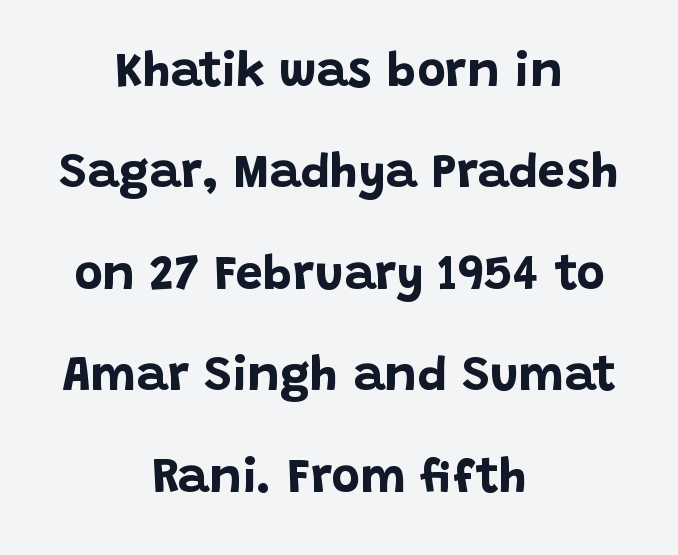
Q: Is the text bold? A: Yes.
Q: Is the text italic (slanted)? A: No, it is upright.
Q: Is the typeface a serif or a sans-serif typeface? A: Sans-serif.
Q: Is the text underlined? A: No.
Q: How is the paragraph aligned? A: Centered.
Q: Is the spacing between letters normal or unusually wide? A: Normal.
Q: Is the spacing between lines tight, normal or loose? A: Loose.
Q: Width (condensed, normal, or wide)? A: Normal.
Q: Stroke contrast? A: Low.
Q: x-height? A: Large.
Q: Monospaced? A: No.
